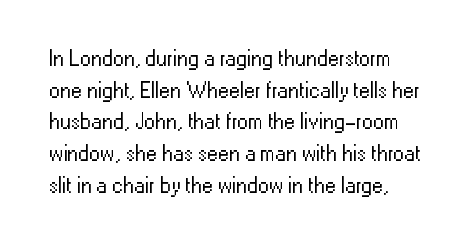
The image shows 22 px text type, upright; set normal line spacing (1.44x), normal letter spacing, not underlined.
